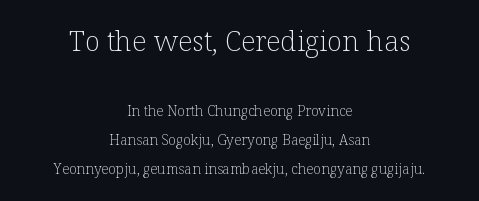
Is the lower block the larger one? No — the upper block carries the bigger type. Horizontally, the lines are justified to the midpoint only. The axis of the letterforms is exactly vertical. Each word holds together tightly as a unit, with standard inter-letter gaps.
